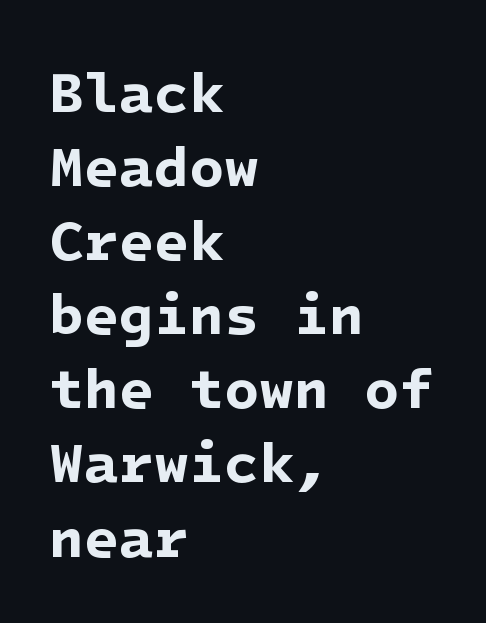
No word sits above an underline. A student would call this left alignment; a typographer would say flush left, rag right. The font family rendered here belongs to the sans-serif group. The strokes are fattened all the way to bold. Nothing unusual about the tracking: characters are spaced as the font intends.
